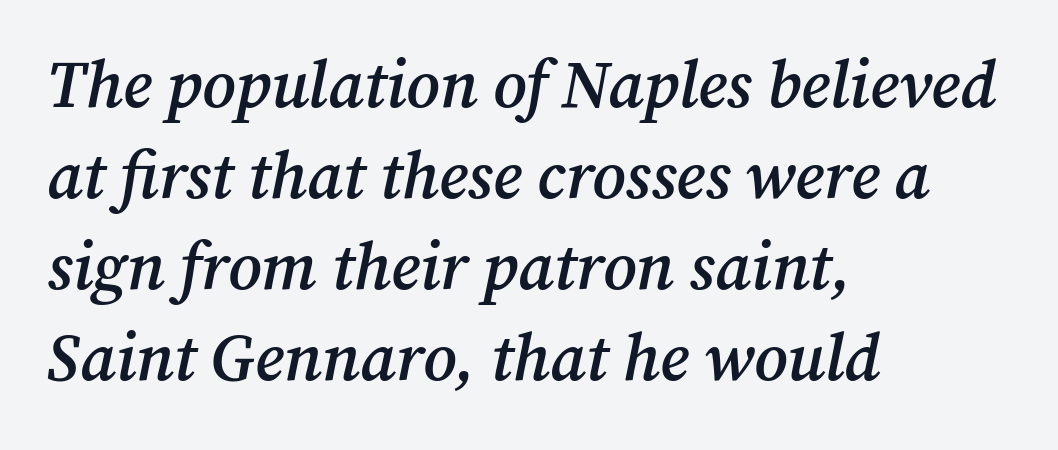
Compared with ordinary roman type, these characters are visibly tilted. How would I describe the line gaps? Plain and ordinary. Semibold letterforms, between regular and bold. Descenders hang freely into open space.
